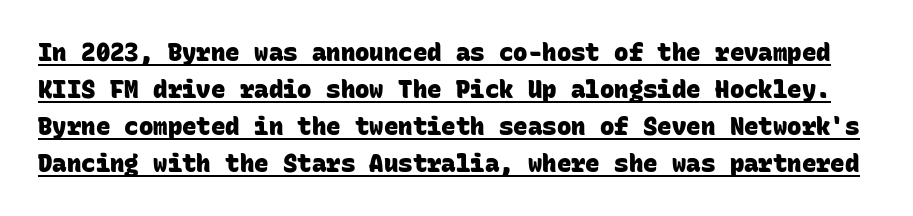
The image shows 24 px bold type; set normal line spacing (1.54x), normal letter spacing, underlined.
